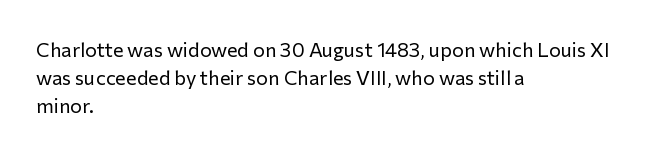
{"italic": "no", "bold": "no", "underline": "no", "align": "left", "line_spacing": "normal", "line_spacing_ratio": 1.39, "letter_spacing": "normal", "letter_spacing_em": 0.0, "glyph_px": 20}
